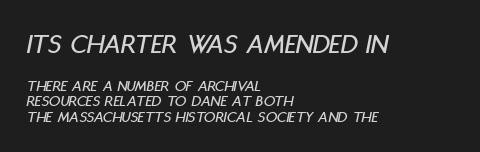
The image shows 28 px condensed type, italic (leaning right); set left-aligned, tight line spacing (0.97x), normal letter spacing, not underlined; the first (top) block is 1.75x larger; low stroke contrast and a large x-height.
